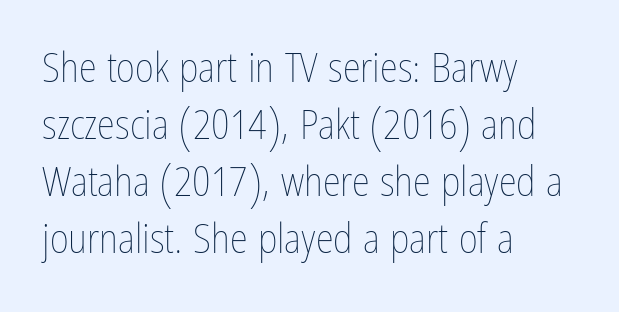
Q: Is the text bold? A: No.
Q: Is the text italic (slanted)? A: No, it is upright.
Q: Is the text underlined? A: No.
Q: How is the paragraph aligned? A: Left-aligned.
Q: Is the spacing between letters normal or unusually wide? A: Normal.
Q: Is the spacing between lines tight, normal or loose? A: Normal.
Q: Width (condensed, normal, or wide)? A: Condensed.
Q: Stroke contrast? A: Low.
Q: x-height? A: Medium.
Q: Monospaced? A: No.
